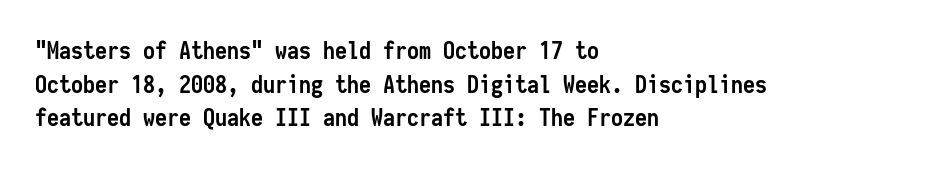
{"italic": "no", "bold": "yes", "underline": "no", "align": "left", "line_spacing": "normal", "line_spacing_ratio": 1.4, "letter_spacing": "normal", "letter_spacing_em": 0.0, "glyph_px": 24}
